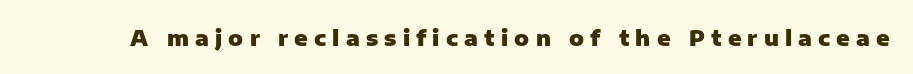
{"italic": "no", "bold": "yes", "underline": "no", "letter_spacing": "wide", "letter_spacing_em": 0.28, "glyph_px": 22}
